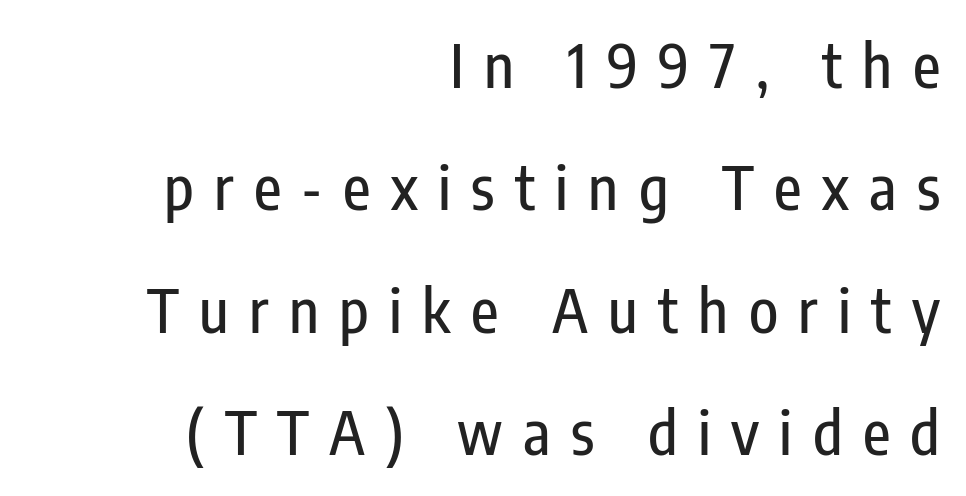
{"serif": "no", "italic": "no", "width": "condensed", "stroke_contrast": "low", "x_height": "medium", "monospaced": "no", "underline": "no", "align": "right", "line_spacing": "loose", "line_spacing_ratio": 2.04, "letter_spacing": "wide", "letter_spacing_em": 0.34, "glyph_px": 60}
